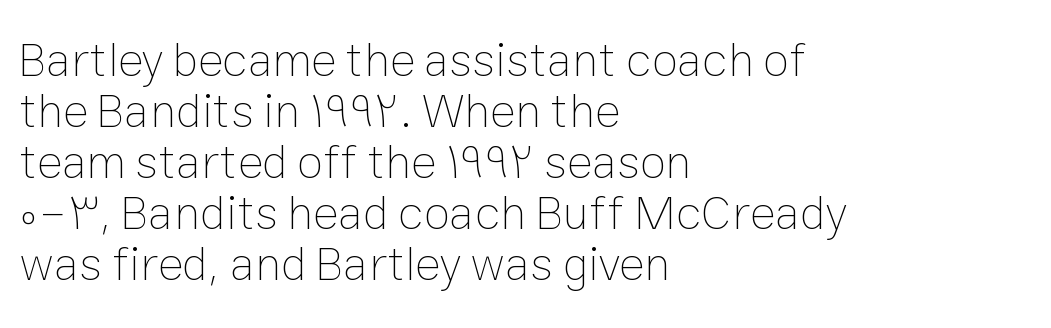
The image shows 48 px thin type, upright; set left-aligned, tight line spacing (1.06x), normal letter spacing, not underlined; low stroke contrast and a medium x-height.
